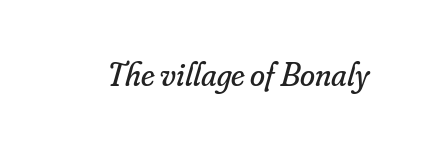
{"serif": "yes", "italic": "yes", "lean": "right", "slant_degrees": 16, "bold": "no", "weight": "regular", "width": "normal", "stroke_contrast": "low", "x_height": "small", "monospaced": "no", "underline": "no", "letter_spacing": "normal", "letter_spacing_em": 0.0, "glyph_px": 34}
